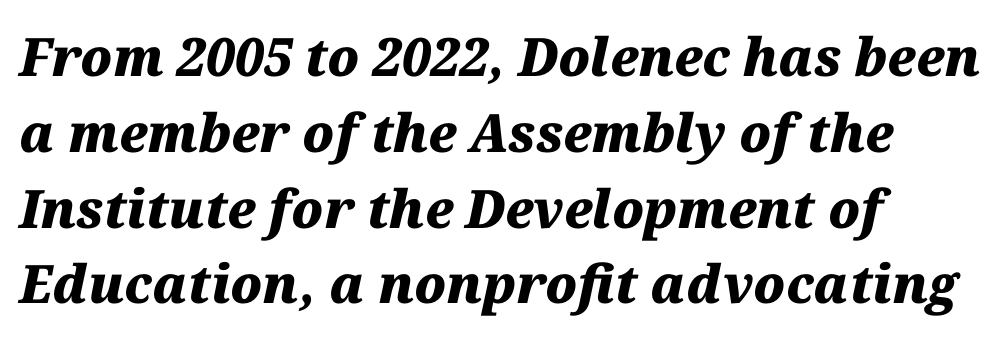
The image shows 53 px heavy type, italic (leaning right); set left-aligned, normal line spacing (1.43x), normal letter spacing, not underlined; medium stroke contrast and a medium x-height.
